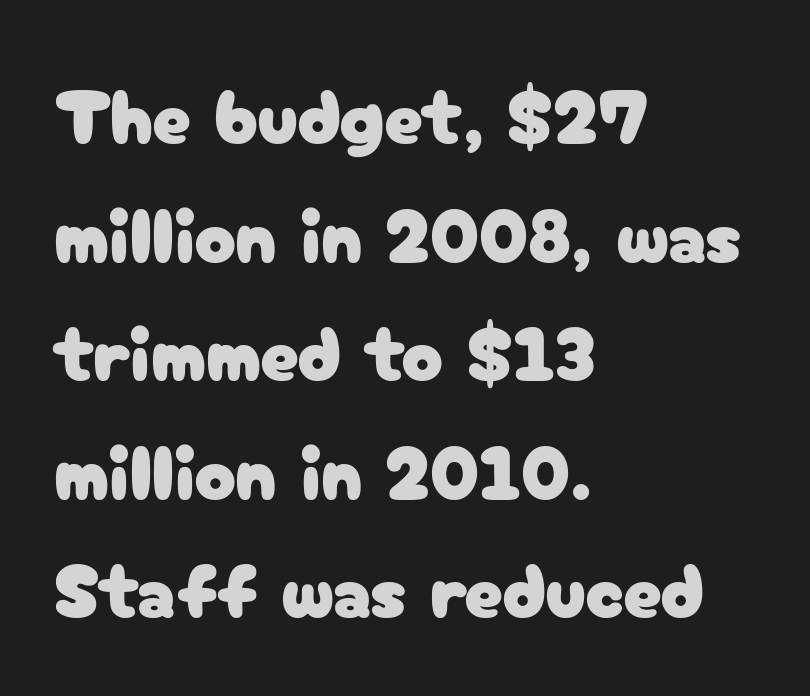
Q: Is the text italic (slanted)? A: No, it is upright.
Q: Is the typeface a serif or a sans-serif typeface? A: Sans-serif.
Q: Is the text underlined? A: No.
Q: How is the paragraph aligned? A: Left-aligned.
Q: Is the spacing between letters normal or unusually wide? A: Normal.
Q: Is the spacing between lines tight, normal or loose? A: Normal.
Q: Width (condensed, normal, or wide)? A: Normal.
Q: Stroke contrast? A: Low.
Q: x-height? A: Medium.
Q: Monospaced? A: No.
